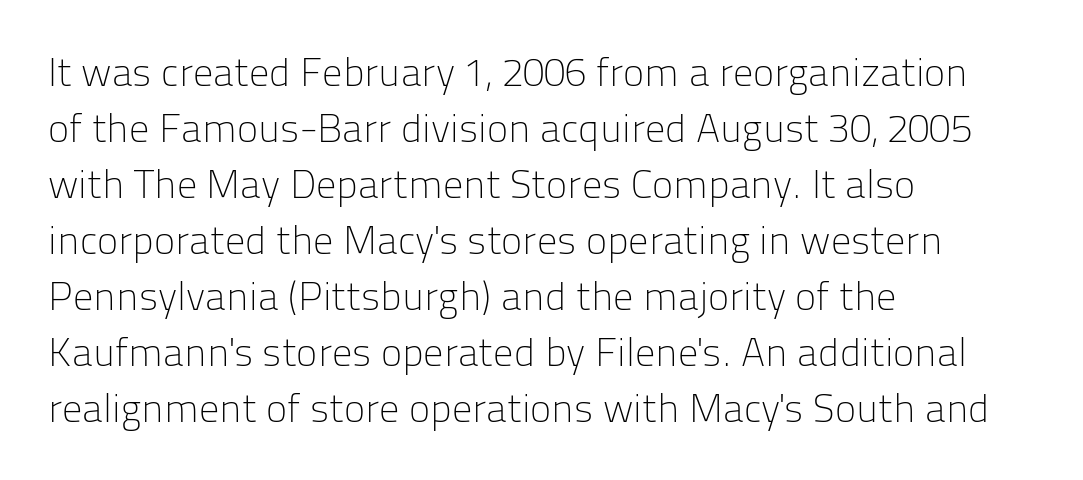
The image shows 40 px light sans-serif type, upright; set left-aligned, normal line spacing (1.4x), normal letter spacing, not underlined; low stroke contrast and a medium x-height.
